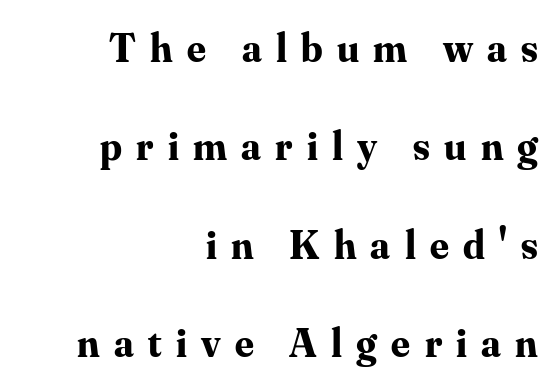
Q: Is the text bold? A: Yes.
Q: Is the text italic (slanted)? A: No, it is upright.
Q: Is the typeface a serif or a sans-serif typeface? A: Serif.
Q: Is the text underlined? A: No.
Q: How is the paragraph aligned? A: Right-aligned.
Q: Is the spacing between letters normal or unusually wide? A: Unusually wide.
Q: Is the spacing between lines tight, normal or loose? A: Loose.
Q: Width (condensed, normal, or wide)? A: Normal.
Q: Stroke contrast? A: Medium.
Q: x-height? A: Small.
Q: Monospaced? A: No.
